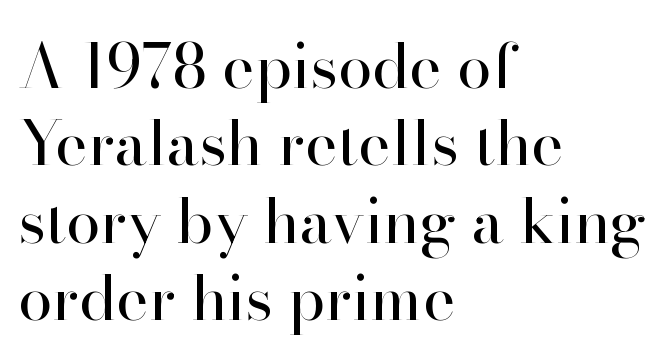
The image shows 62 px regular-weight serif type, upright; set left-aligned, normal line spacing (1.25x), normal letter spacing, not underlined; high stroke contrast and a small x-height.
